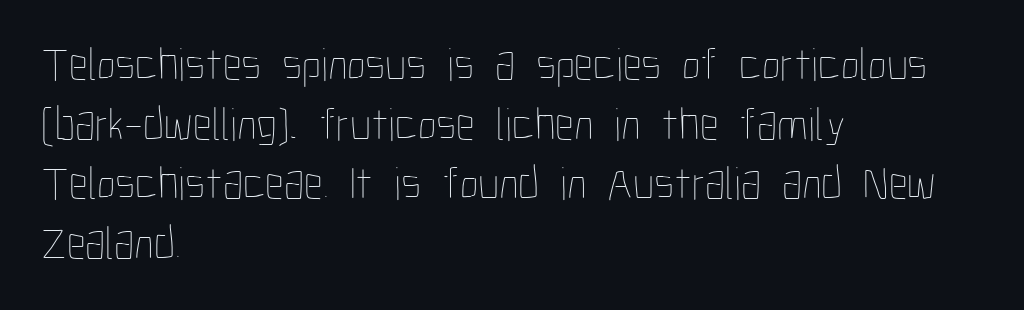
The image shows 47 px thin, condensed type, upright; set left-aligned, normal line spacing (1.27x), normal letter spacing, not underlined; low stroke contrast and a medium x-height.
